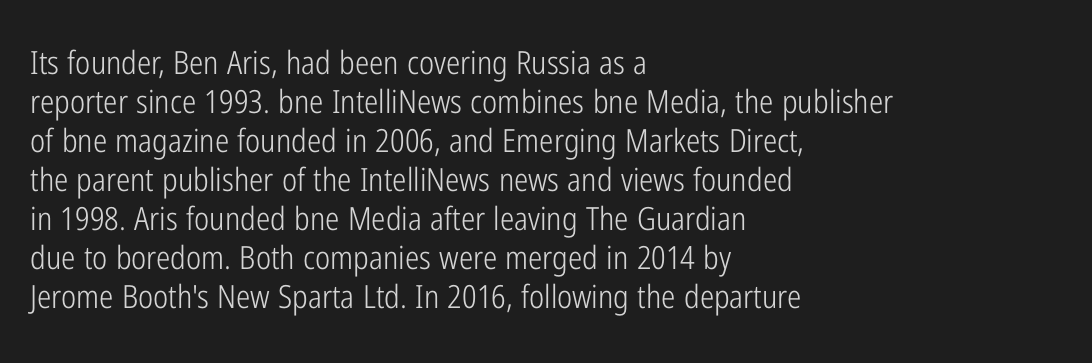
Q: Is the text bold? A: No.
Q: Is the text italic (slanted)? A: No, it is upright.
Q: Is the typeface a serif or a sans-serif typeface? A: Sans-serif.
Q: Is the text underlined? A: No.
Q: How is the paragraph aligned? A: Left-aligned.
Q: Is the spacing between letters normal or unusually wide? A: Normal.
Q: Width (condensed, normal, or wide)? A: Condensed.
Q: Stroke contrast? A: Low.
Q: x-height? A: Medium.
Q: Monospaced? A: No.
